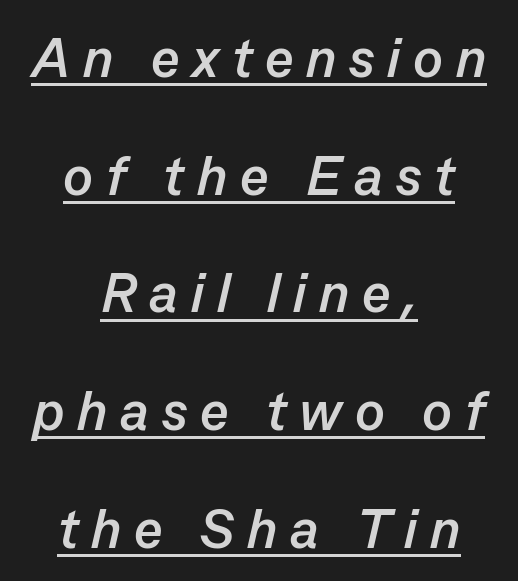
The image shows 55 px semibold type, italic (leaning right); set centered, loose line spacing (2.14x), unusually wide letter spacing (+0.23 em), underlined; low stroke contrast and a medium x-height.
